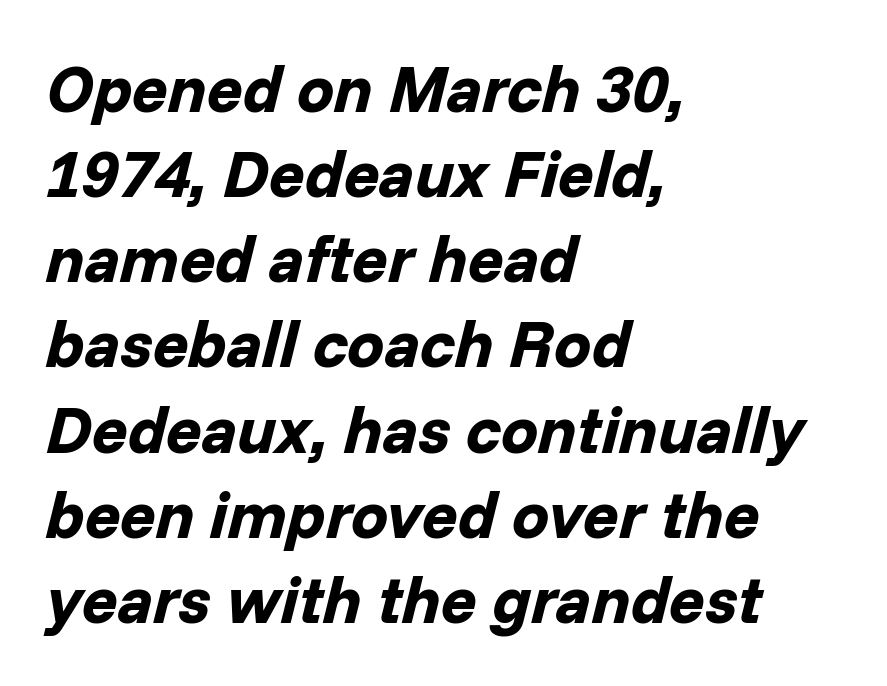
The leading is moderate, giving the passage an even texture. Tracking here is standard; glyphs follow each other at the usual distance. These lines are set flush left with a ragged right edge. Notice how thick the strokes are: this is what a full bold looks like. Think of a printed novel: that variable character pitch is what you see here. Italic: yes, the glyphs are oblique.
